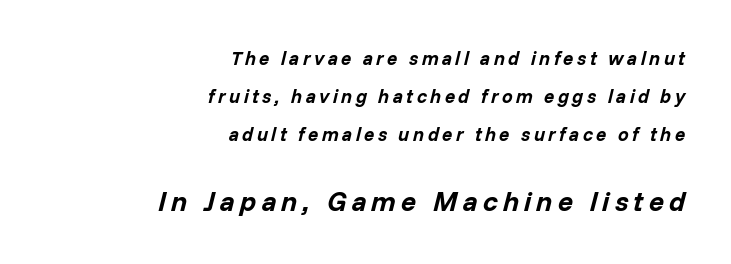
Q: Is the text bold? A: Yes.
Q: Is the text italic (slanted)? A: Yes, it leans right by about 14 degrees.
Q: Is the text underlined? A: No.
Q: How is the paragraph aligned? A: Right-aligned.
Q: Is the spacing between lines tight, normal or loose? A: Loose.
Q: Which block of text is set in a larger size, the first (top) or the second (bottom)? A: The second (bottom) one.
Q: Width (condensed, normal, or wide)? A: Normal.
Q: Stroke contrast? A: Low.
Q: x-height? A: Medium.
Q: Monospaced? A: No.
